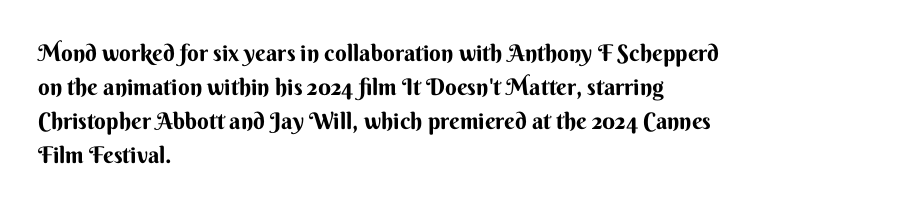
The strip under each line holds only bare page. How are the letters spaced? Ordinarily, with no added tracking. Line spacing here is normal. This rendering uses left alignment, leaving the right contour irregular. When letters stand straight like this, we call the style roman or upright. The rendering uses a bold face; every stroke is thick and dark.
